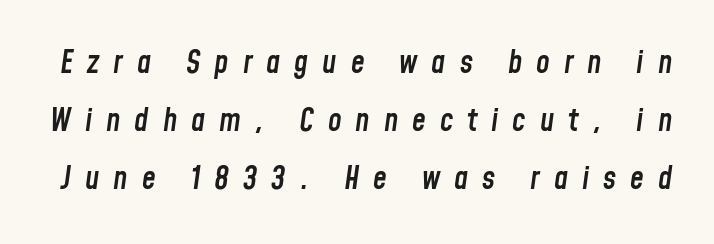
Is the type slanted? Yes — the strokes lean at a clear angle. Its strokes are somewhat broadened, the hallmark of semibold type. Check under the words: just untouched page. Spacing verdict: proportional, widths tailored to each character.
